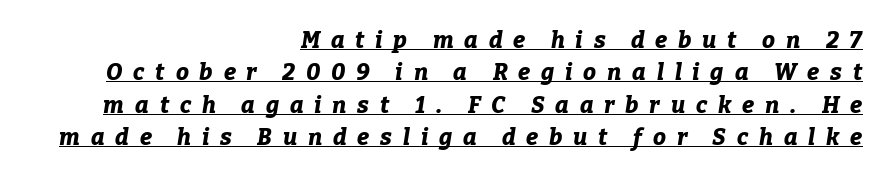
The image shows 23 px bold type, italic (leaning right); set right-aligned, normal line spacing (1.41x), unusually wide letter spacing (+0.47 em), underlined.
